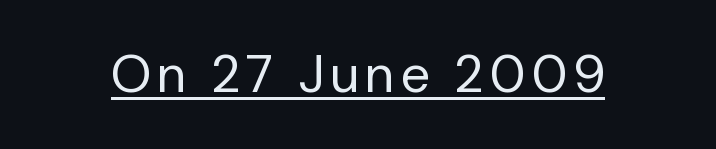
Examine the stroke ends and you'll find no serifs. Stroke mass is kept to a normal reading level or below. The axis of the letterforms is exactly vertical. Here the designer chose a conventional face with non-uniform glyph widths. The typesetter has applied underlining to the passage shown.
